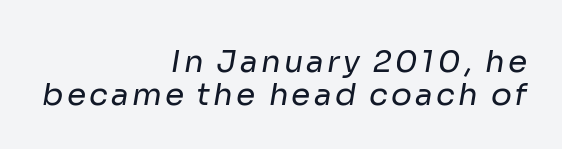
Vertical spacing — tight. Note the varied advance widths — an 'i' is clearly narrower than an 'm'. Short and long lines alike share a common ending point at right. Is the stroke heavy? The answer is a plain regular-or-lighter.
